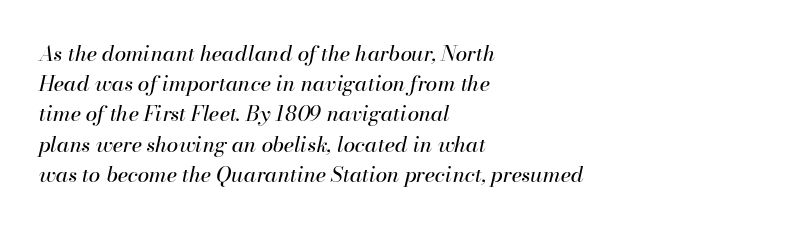
Q: Is the text bold? A: No.
Q: Is the text italic (slanted)? A: Yes, it leans right by about 13 degrees.
Q: Is the text underlined? A: No.
Q: How is the paragraph aligned? A: Left-aligned.
Q: Is the spacing between letters normal or unusually wide? A: Normal.
Q: Is the spacing between lines tight, normal or loose? A: Normal.
